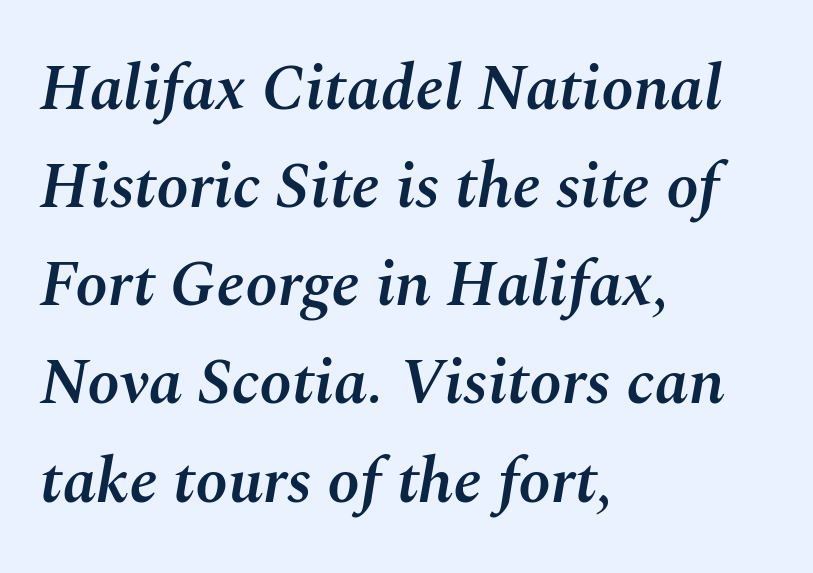
The image shows 65 px semibold type, italic (leaning right); set left-aligned, normal line spacing (1.51x), normal letter spacing, not underlined; medium stroke contrast and a medium x-height.
